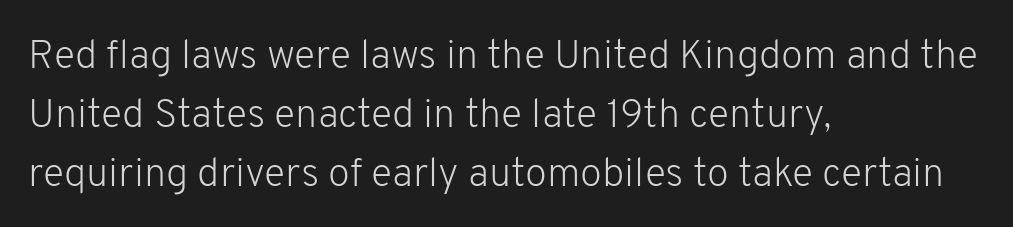
{"serif": "no", "italic": "no", "bold": "no", "weight": "light", "width": "normal", "stroke_contrast": "low", "x_height": "medium", "monospaced": "no", "underline": "no", "align": "left", "line_spacing": "normal", "line_spacing_ratio": 1.48, "letter_spacing": "normal", "letter_spacing_em": 0.0, "glyph_px": 40}
